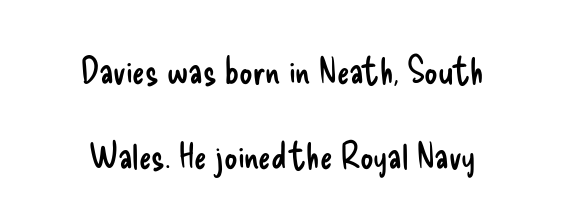
Q: Is the text bold? A: No.
Q: Is the text italic (slanted)? A: No, it is upright.
Q: Is the typeface a serif or a sans-serif typeface? A: Sans-serif.
Q: Is the text underlined? A: No.
Q: Is the spacing between letters normal or unusually wide? A: Normal.
Q: Is the spacing between lines tight, normal or loose? A: Loose.
Q: Width (condensed, normal, or wide)? A: Condensed.
Q: Stroke contrast? A: Low.
Q: x-height? A: Small.
Q: Monospaced? A: No.
